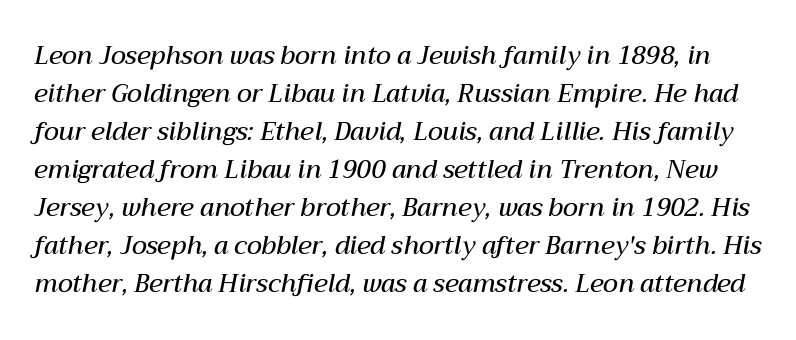
The image shows 25 px text type, italic (leaning right); set normal line spacing (1.52x), normal letter spacing, not underlined.
